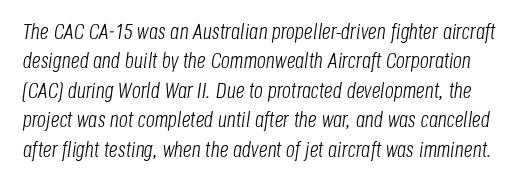
Slanted lettering throughout. Nobody drew a line under any word here. The strokes carry an ordinary text weight at most. You could call the tracking neutral — neither tight nor loose. The designer left line spacing at the default.
